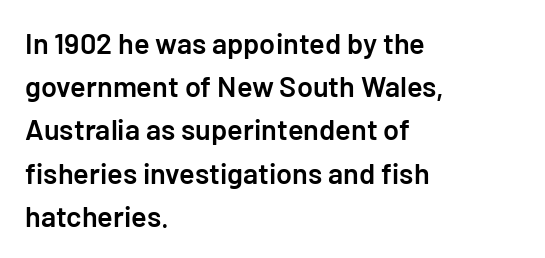
Does the lettering tilt? It doesn't — this is upright. Any mark beneath the type? The region is blank. Leading matches the norm, producing a regular column. Classification — sans serif.
